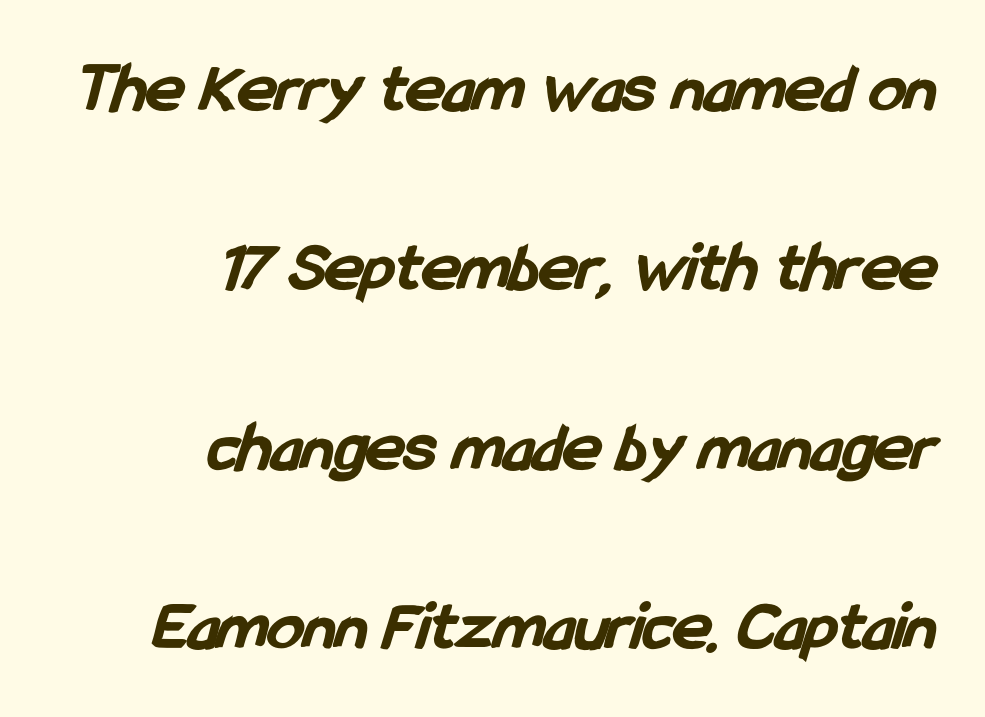
Heft: maximum for text — a bold. Nothing unusual about the tracking: characters are spaced as the font intends. The ragged edge is on the left, which tells us the setting is flush right. Type style note: lacks serifs. This sample has the flowing, uneven cadence of proportional lettering. Beneath every word, the page is bare.
